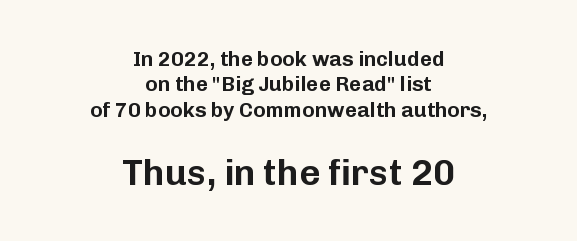
The image shows 36 px sans-serif type, upright; set centered, line spacing 1.21x, normal letter spacing, not underlined; the second (bottom) block is 1.71x larger; low stroke contrast and a medium x-height.
